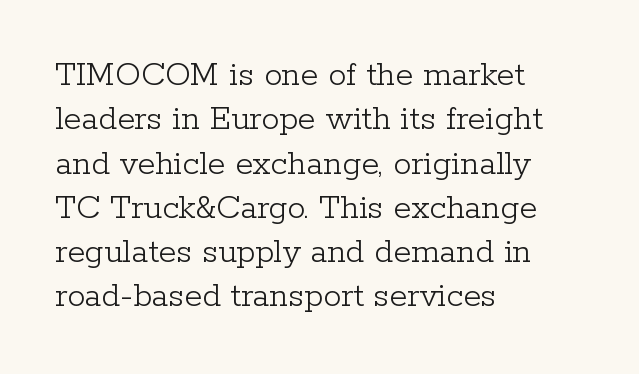
The image shows 36 px light serif type, upright; set left-aligned, line spacing 1.23x, normal letter spacing, not underlined; low stroke contrast and a medium x-height.
